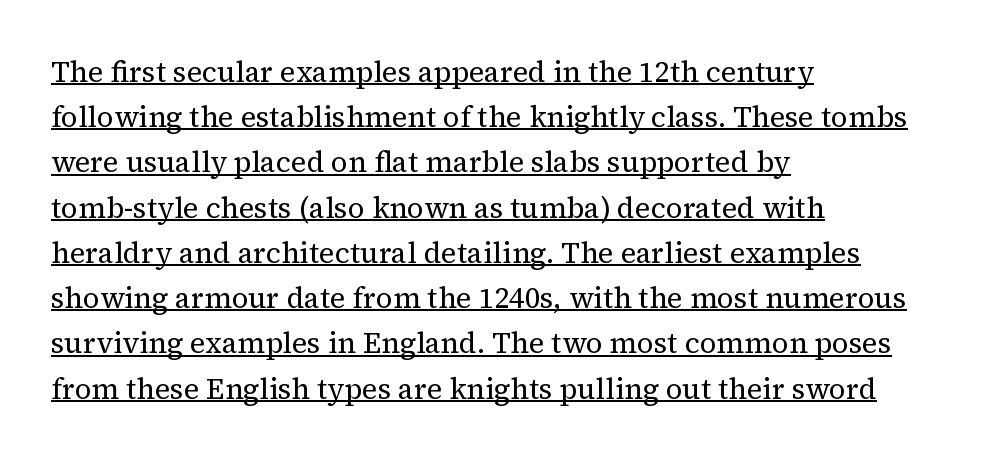
Q: Is the text bold? A: No.
Q: Is the text italic (slanted)? A: No, it is upright.
Q: Is the typeface a serif or a sans-serif typeface? A: Serif.
Q: Is the text underlined? A: Yes.
Q: How is the paragraph aligned? A: Left-aligned.
Q: Is the spacing between letters normal or unusually wide? A: Normal.
Q: Is the spacing between lines tight, normal or loose? A: Normal.
Q: Width (condensed, normal, or wide)? A: Normal.
Q: Stroke contrast? A: Medium.
Q: x-height? A: Medium.
Q: Monospaced? A: No.
